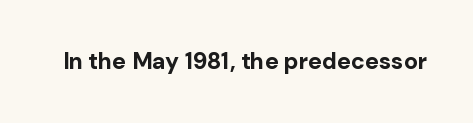
Q: Is the text bold? A: Yes.
Q: Is the text italic (slanted)? A: No, it is upright.
Q: Is the text underlined? A: No.
Q: Is the spacing between letters normal or unusually wide? A: Normal.
